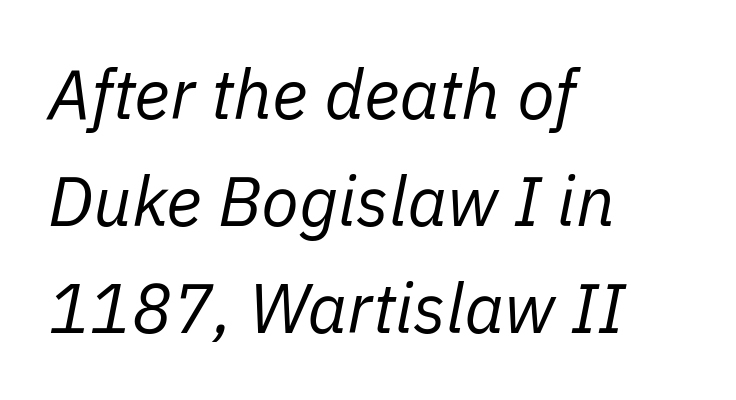
The image shows 69 px regular-weight type, italic (leaning right); set left-aligned, normal line spacing (1.55x), normal letter spacing, not underlined; low stroke contrast and a medium x-height.
